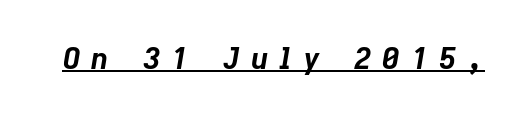
Q: Is the text bold? A: Yes.
Q: Is the text italic (slanted)? A: Yes, it leans right by about 9 degrees.
Q: Is the text underlined? A: Yes.
Q: Is the spacing between letters normal or unusually wide? A: Unusually wide.
Q: Width (condensed, normal, or wide)? A: Normal.
Q: Stroke contrast? A: Low.
Q: x-height? A: Medium.
Q: Monospaced? A: No.
